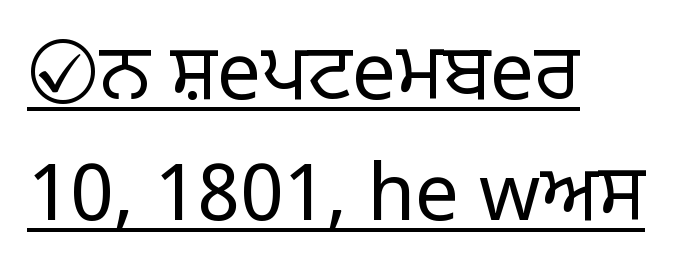
Q: Is the text bold? A: No.
Q: Is the text italic (slanted)? A: No, it is upright.
Q: Is the typeface a serif or a sans-serif typeface? A: Sans-serif.
Q: Is the text underlined? A: Yes.
Q: How is the paragraph aligned? A: Left-aligned.
Q: Is the spacing between letters normal or unusually wide? A: Normal.
Q: Is the spacing between lines tight, normal or loose? A: Normal.
Q: Width (condensed, normal, or wide)? A: Normal.
Q: Stroke contrast? A: Low.
Q: x-height? A: Large.
Q: Monospaced? A: No.
